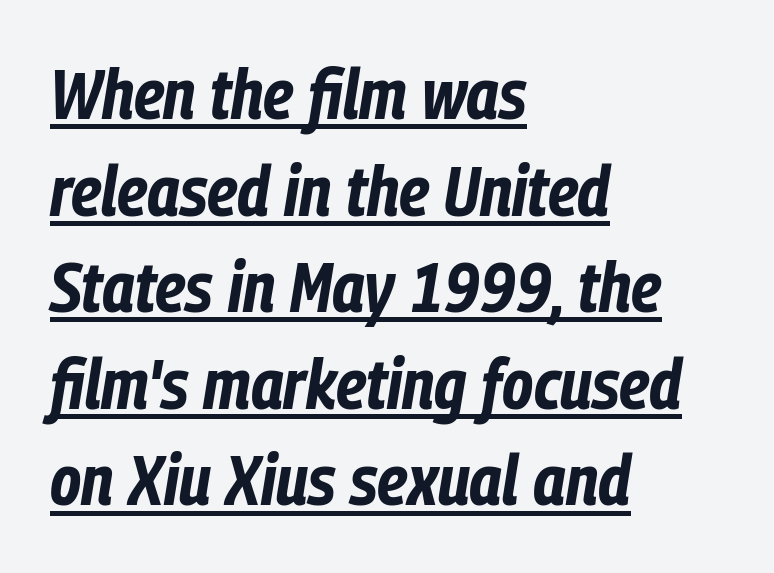
The image shows 71 px bold, condensed type, italic (leaning right); set left-aligned, normal line spacing (1.36x), normal letter spacing, underlined; low stroke contrast and a medium x-height.
